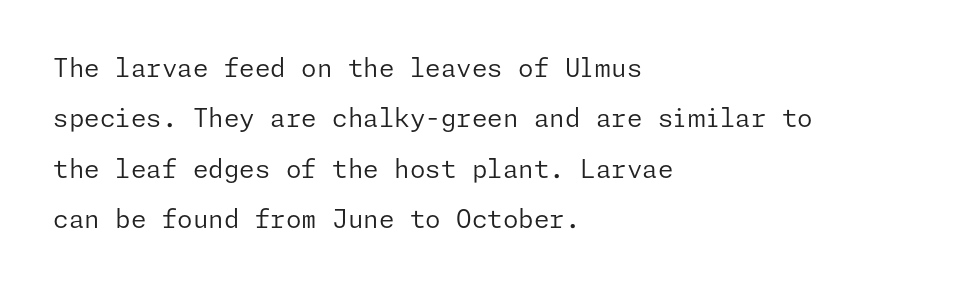
{"italic": "no", "bold": "no", "underline": "no", "align": "left", "line_spacing": "loose", "line_spacing_ratio": 2.02, "letter_spacing": "normal", "letter_spacing_em": 0.0, "glyph_px": 25}
